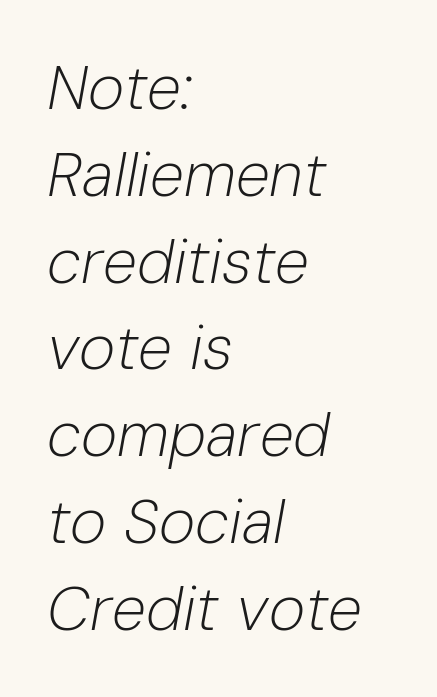
{"italic": "yes", "lean": "right", "slant_degrees": 10, "bold": "no", "weight": "light", "width": "normal", "stroke_contrast": "low", "x_height": "medium", "monospaced": "no", "underline": "no", "align": "left", "line_spacing": "normal", "line_spacing_ratio": 1.4, "letter_spacing": "normal", "letter_spacing_em": 0.0, "glyph_px": 62}
